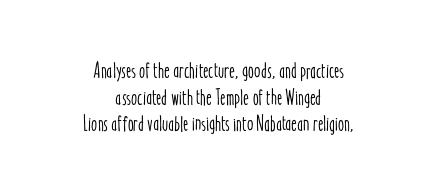
{"italic": "no", "underline": "no", "align": "center", "line_spacing_ratio": 1.21, "letter_spacing": "normal", "letter_spacing_em": 0.0, "glyph_px": 22}
